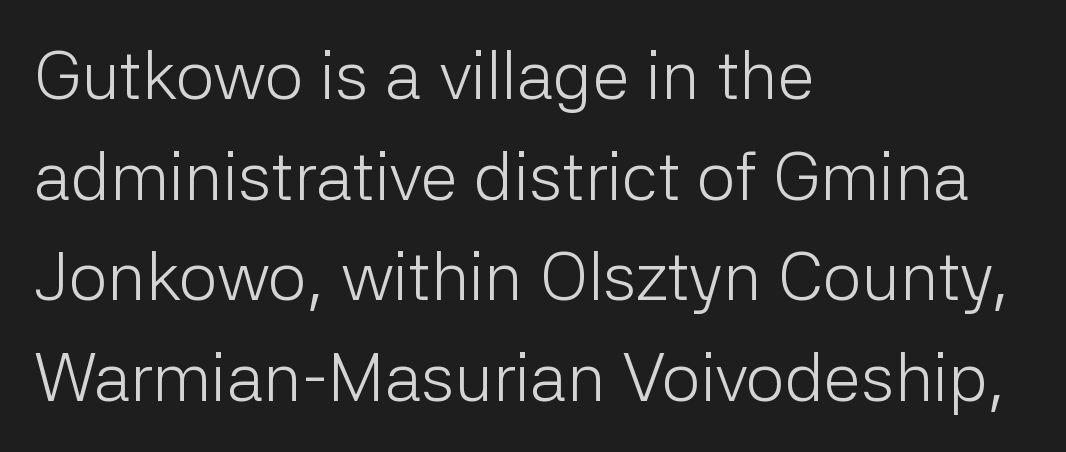
{"serif": "no", "italic": "no", "bold": "no", "weight": "light", "width": "normal", "stroke_contrast": "low", "x_height": "medium", "monospaced": "no", "underline": "no", "align": "left", "line_spacing": "normal", "line_spacing_ratio": 1.48, "letter_spacing": "normal", "letter_spacing_em": 0.0, "glyph_px": 68}
